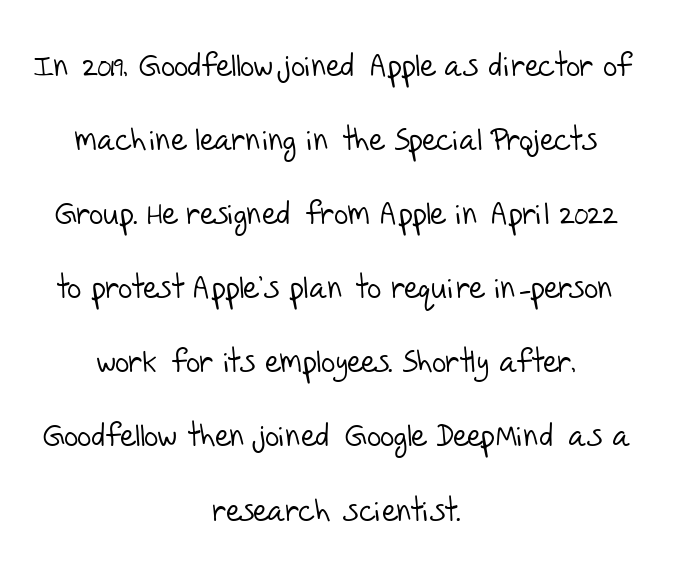
Q: Is the text bold? A: No.
Q: Is the typeface a serif or a sans-serif typeface? A: Sans-serif.
Q: Is the text underlined? A: No.
Q: How is the paragraph aligned? A: Centered.
Q: Is the spacing between letters normal or unusually wide? A: Normal.
Q: Is the spacing between lines tight, normal or loose? A: Loose.
Q: Width (condensed, normal, or wide)? A: Normal.
Q: Stroke contrast? A: Low.
Q: x-height? A: Large.
Q: Monospaced? A: No.
